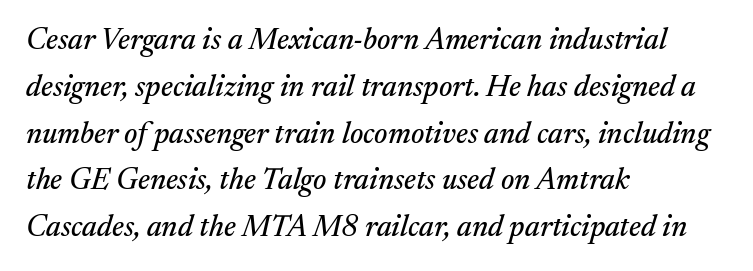
The image shows 30 px serif type, italic (leaning right); set left-aligned, normal line spacing (1.56x), normal letter spacing, not underlined; medium stroke contrast and a medium x-height.
